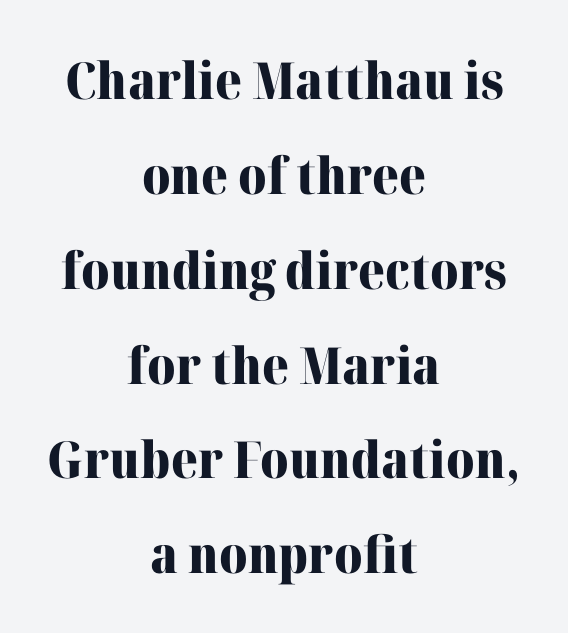
{"serif": "yes", "italic": "no", "bold": "yes", "weight": "heavy", "width": "normal", "stroke_contrast": "high", "x_height": "medium", "monospaced": "no", "underline": "no", "align": "center", "line_spacing_ratio": 1.86, "letter_spacing": "normal", "letter_spacing_em": 0.0, "glyph_px": 51}
